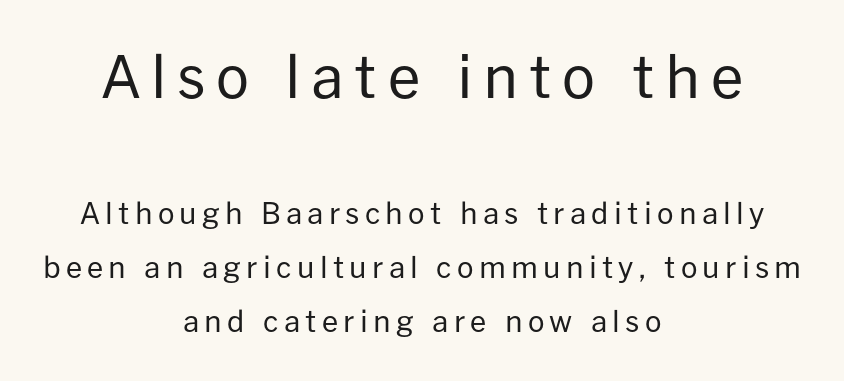
The paragraph shown floats in the horizontal middle. Is this a heavy cut? Hardly; it is regular or lighter. The face used here is proportionally spaced, like ordinary book or web type. Serif or sans? Sans — the stroke terminals are bare. The typography opts for an upright posture over an oblique one. Underline: absent.
